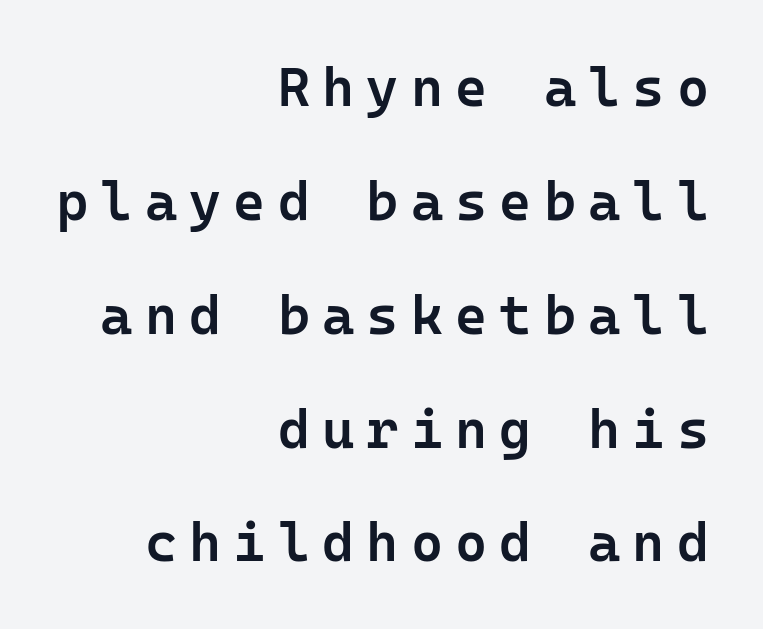
The paragraph has a hard right edge and a soft left edge. Does the type have serifs? No, each stem ends abruptly. When letters stand straight like this, we call the style roman or upright. How are the letters spaced? Widely, with obvious added tracking. A great deal of white space separates one row of letters from the next.
